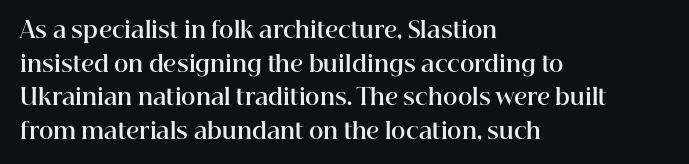
{"italic": "no", "bold": "yes", "underline": "no", "align": "left", "line_spacing": "normal", "line_spacing_ratio": 1.53, "letter_spacing": "normal", "letter_spacing_em": 0.0, "glyph_px": 22}
